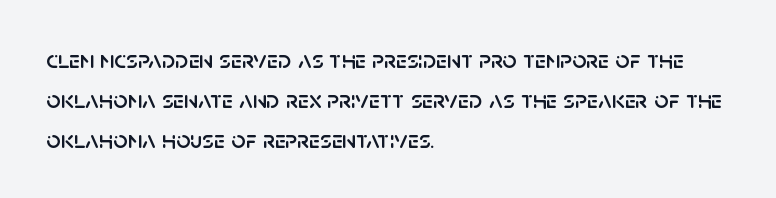
The lines are quadded left. Italic? Not at all — the glyphs are vertical. Interline gaps are of average width in this sample. Each row of text sits above clean, open space. These lines keep a tight, regular rhythm from letter to letter.
